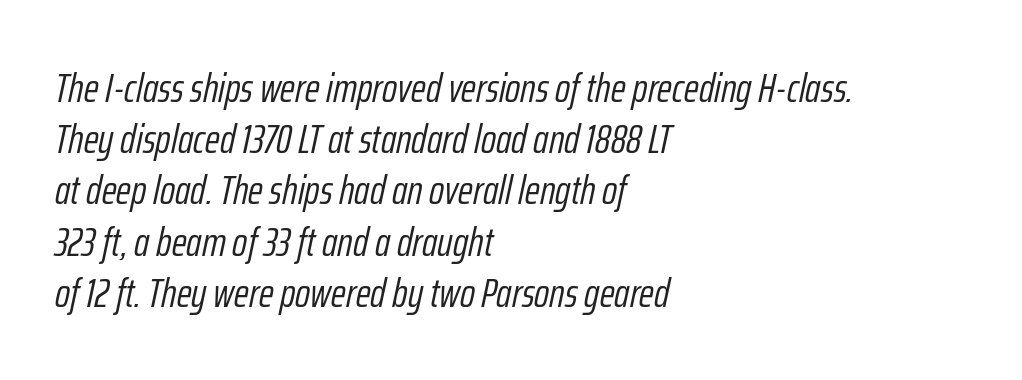
The image shows 41 px light, condensed type, italic (leaning right); set left-aligned, normal line spacing (1.25x), normal letter spacing, not underlined; low stroke contrast and a medium x-height.
